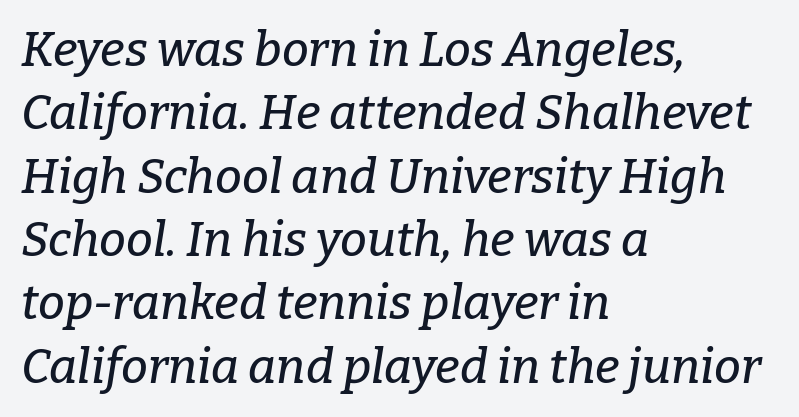
Rows of type keep a routine distance in the vertical direction. Looks like regular typesetting: each glyph gets only the width it needs. Short and long lines alike share a common starting point at left. Typographically, this falls in the serif category. If you drew a line through each stem, it would be angled.
